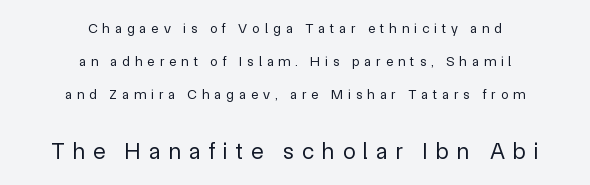
In this sample the second text group is rendered at the bigger scale. Compared with typical paragraphs, the rows here are farther apart. Does extra space separate the letters? Yes, quite a lot of it. Unlike italic type, these characters show no tilt at all.
